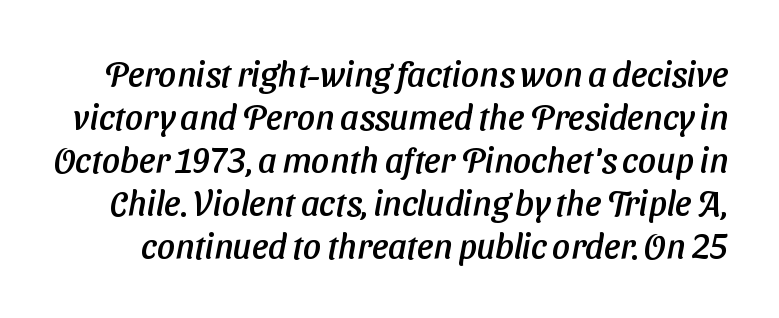
Q: Is the typeface a serif or a sans-serif typeface? A: Sans-serif.
Q: Is the text underlined? A: No.
Q: Is the spacing between letters normal or unusually wide? A: Normal.
Q: Width (condensed, normal, or wide)? A: Normal.
Q: Stroke contrast? A: Low.
Q: x-height? A: Medium.
Q: Monospaced? A: No.
